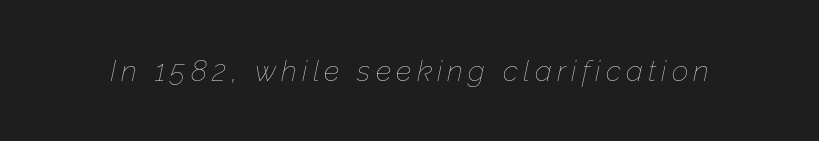
The image shows 29 px thin type, italic (leaning right); set not underlined; low stroke contrast and a medium x-height.
